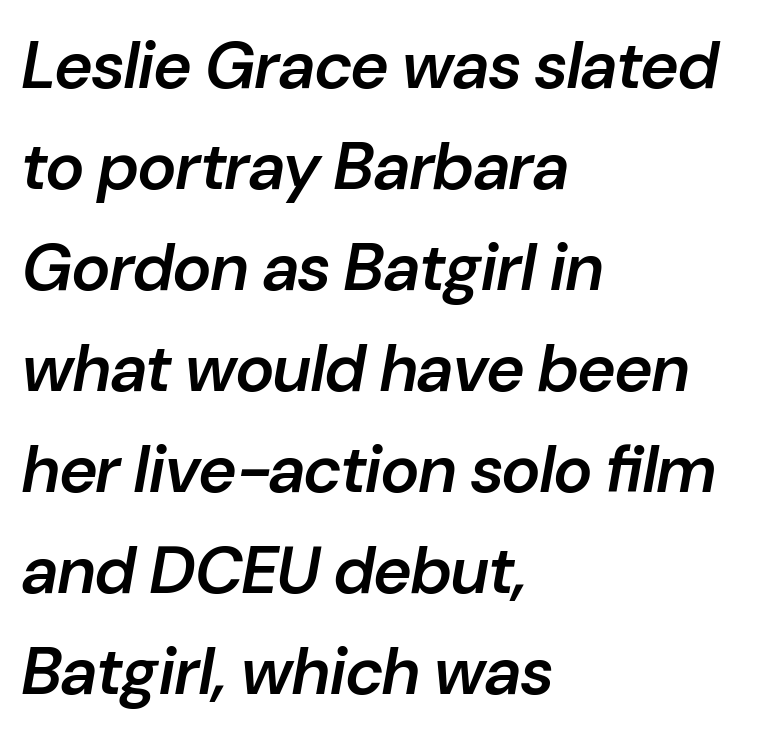
The image shows 66 px semibold type, italic (leaning right); set left-aligned, normal line spacing (1.53x), normal letter spacing, not underlined; low stroke contrast and a medium x-height.
